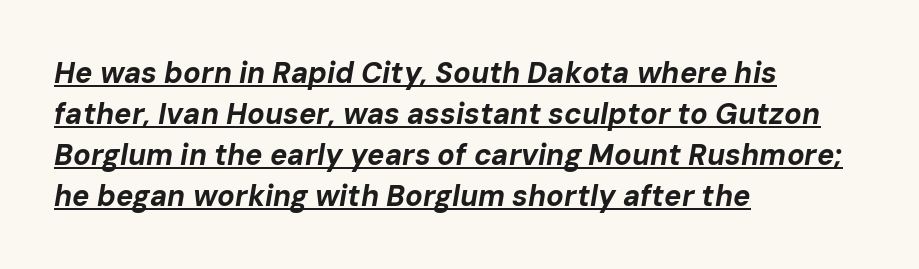
Words appear dense and cohesive because spacing is normal. Set as a true bold cut, around the 700 mark. The face used here is proportionally spaced, like ordinary book or web type. Designer's note — italics engaged. This sample is left-justified, so line endings fall wherever the words run out. This sample keeps an unexceptional amount of space between lines.
